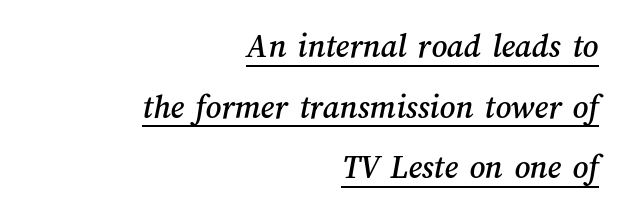
Q: Is the text underlined? A: Yes.
Q: How is the paragraph aligned? A: Right-aligned.
Q: Is the spacing between letters normal or unusually wide? A: Normal.
Q: Width (condensed, normal, or wide)? A: Normal.
Q: Stroke contrast? A: Medium.
Q: x-height? A: Medium.
Q: Monospaced? A: No.
